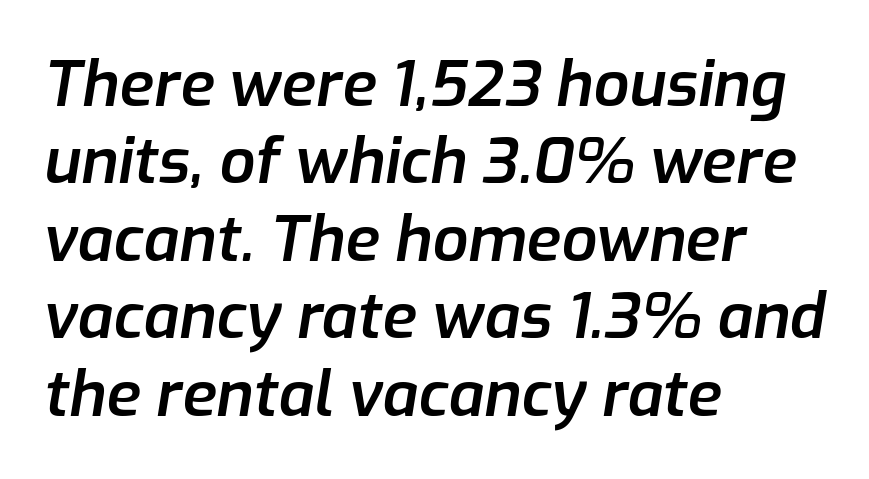
Q: Is the text bold? A: Semi-bold.
Q: Is the text italic (slanted)? A: Yes, it leans right by about 9 degrees.
Q: Is the text underlined? A: No.
Q: How is the paragraph aligned? A: Left-aligned.
Q: Is the spacing between letters normal or unusually wide? A: Normal.
Q: Width (condensed, normal, or wide)? A: Normal.
Q: Stroke contrast? A: Low.
Q: x-height? A: Medium.
Q: Monospaced? A: No.
